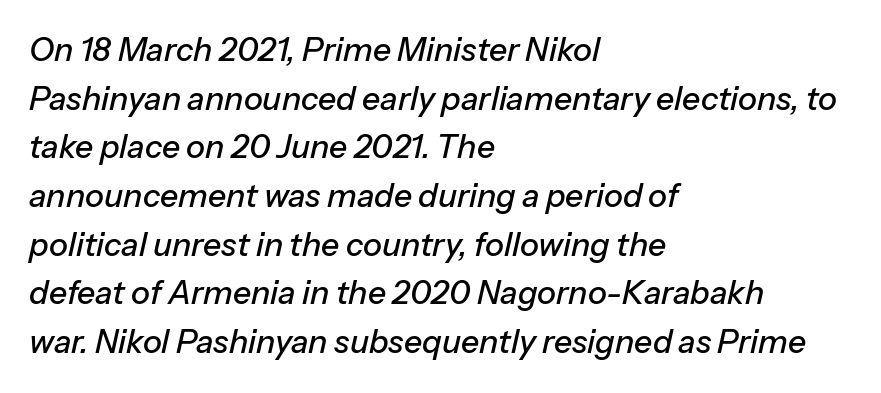
The image shows 32 px text type, italic (leaning right); set left-aligned, normal line spacing (1.52x), normal letter spacing, not underlined; low stroke contrast and a medium x-height.
